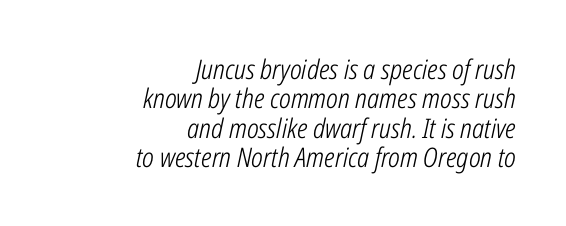
{"italic": "yes", "lean": "right", "slant_degrees": 12, "bold": "no", "underline": "no", "align": "right", "line_spacing": "tight", "line_spacing_ratio": 1.09, "letter_spacing": "normal", "letter_spacing_em": 0.0, "glyph_px": 27}
